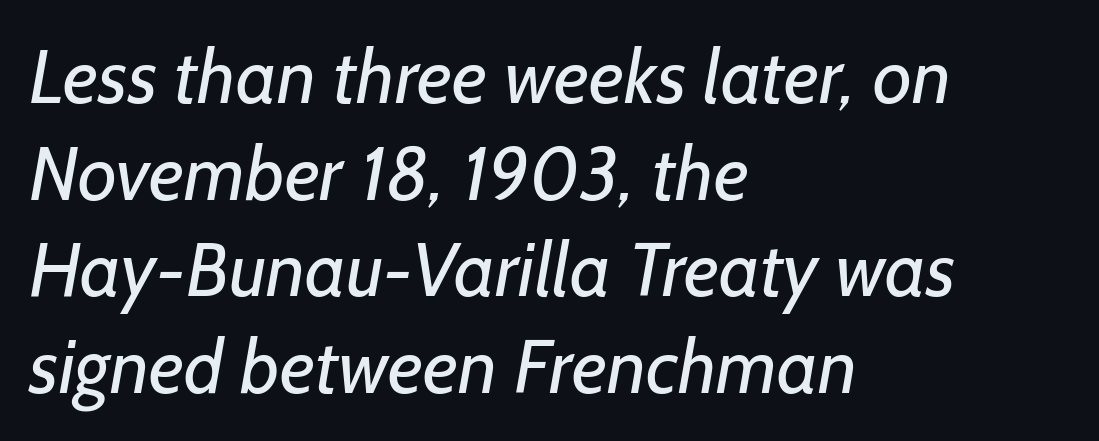
Q: Is the text bold? A: No.
Q: Is the typeface a serif or a sans-serif typeface? A: Sans-serif.
Q: Is the text underlined? A: No.
Q: How is the paragraph aligned? A: Left-aligned.
Q: Is the spacing between letters normal or unusually wide? A: Normal.
Q: Is the spacing between lines tight, normal or loose? A: Normal.
Q: Width (condensed, normal, or wide)? A: Normal.
Q: Stroke contrast? A: Low.
Q: x-height? A: Medium.
Q: Monospaced? A: No.
